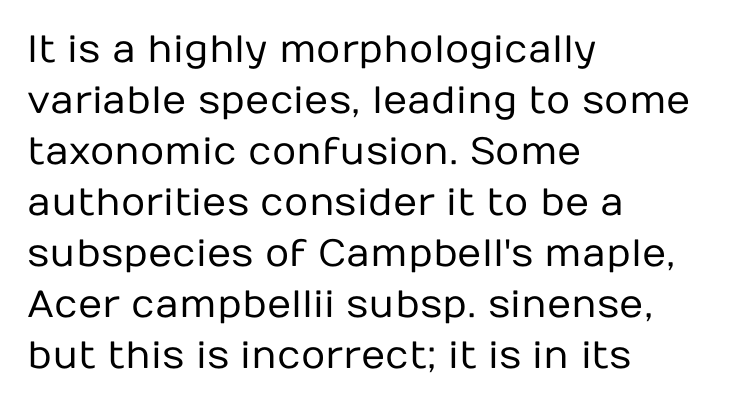
The image shows 38 px regular-weight sans-serif type, upright; set left-aligned, normal line spacing (1.34x), normal letter spacing, not underlined; low stroke contrast and a medium x-height.
